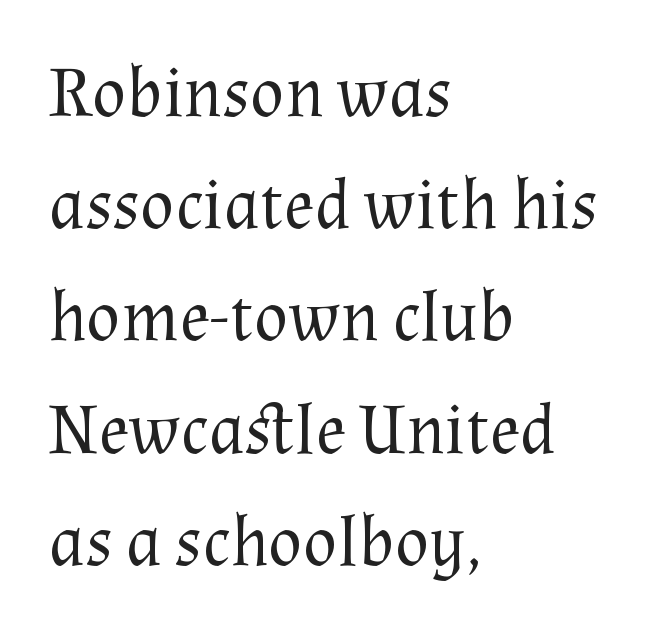
{"italic": "no", "bold": "no", "weight": "regular", "width": "normal", "stroke_contrast": "medium", "x_height": "medium", "monospaced": "no", "underline": "no", "align": "left", "line_spacing": "normal", "line_spacing_ratio": 1.58, "letter_spacing": "normal", "letter_spacing_em": 0.0, "glyph_px": 71}
